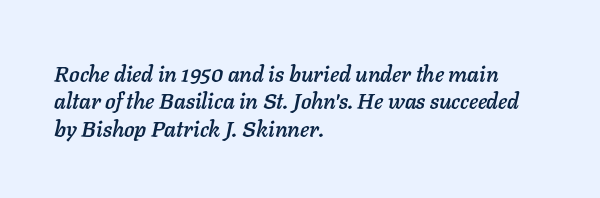
Q: Is the text italic (slanted)? A: Yes, it leans right by about 11 degrees.
Q: Is the text underlined? A: No.
Q: How is the paragraph aligned? A: Left-aligned.
Q: Is the spacing between letters normal or unusually wide? A: Normal.
